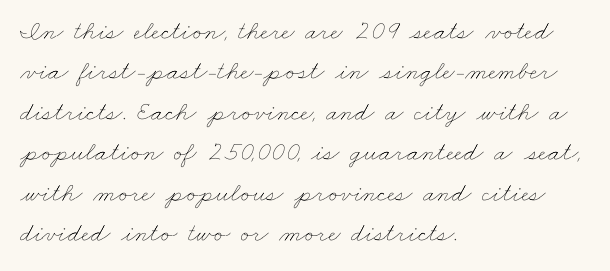
The weight tops out at a normal text grade. The setting favours the left margin, as ordinary paragraphs usually do. The passage shown is not underscored anywhere. Observe the ordinary spacing: letters are neighbours, not strangers.
